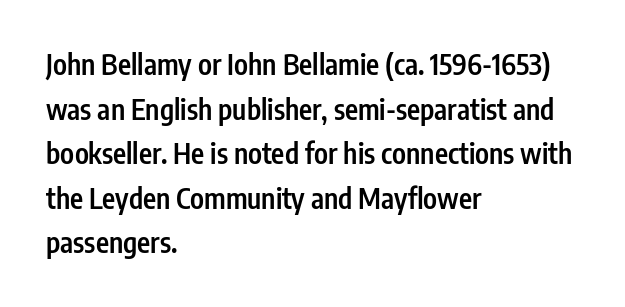
The image shows 28 px semibold, condensed sans-serif type, upright; set left-aligned, normal line spacing (1.59x), normal letter spacing, not underlined; low stroke contrast and a medium x-height.
